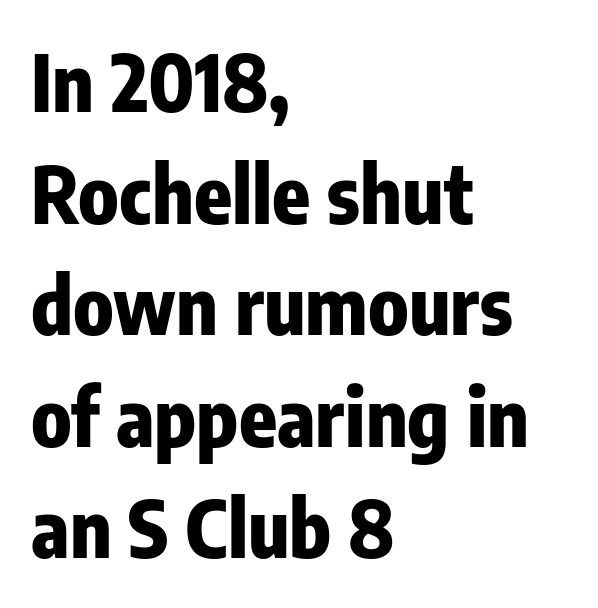
{"serif": "no", "italic": "no", "bold": "yes", "weight": "heavy", "width": "condensed", "stroke_contrast": "low", "x_height": "medium", "monospaced": "no", "underline": "no", "align": "left", "line_spacing": "normal", "line_spacing_ratio": 1.43, "letter_spacing": "normal", "letter_spacing_em": 0.0, "glyph_px": 78}
